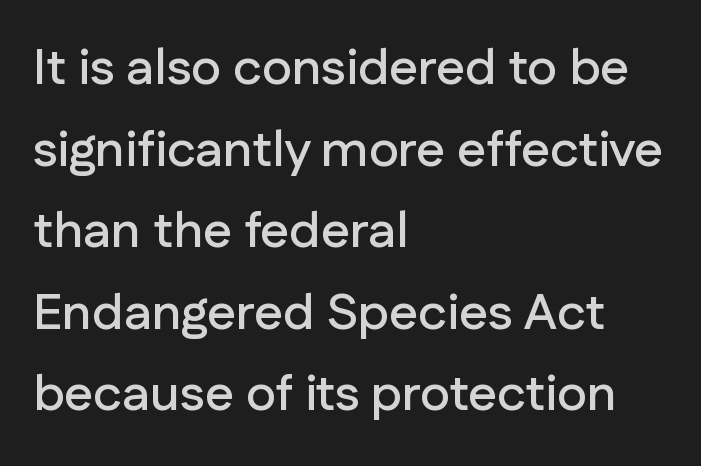
The image shows 51 px sans-serif type, upright; set left-aligned, normal line spacing (1.6x), normal letter spacing, not underlined; low stroke contrast and a medium x-height.
